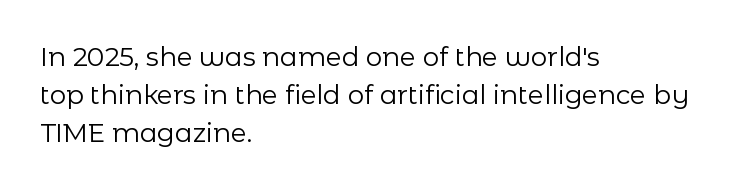
The vertical gap from one line to the next is medium. Quick note: underline off. The characters are drawn with everyday or finer stroke widths. A typesetter would mark this as roman, not italic. Caption: multi-line text, flush left, ragged right.
